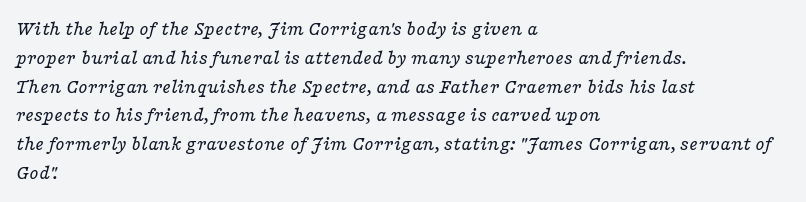
Q: Is the text bold? A: No.
Q: Is the text italic (slanted)? A: Yes, it leans right by about 16 degrees.
Q: Is the text underlined? A: No.
Q: How is the paragraph aligned? A: Left-aligned.
Q: Is the spacing between letters normal or unusually wide? A: Normal.
Q: Is the spacing between lines tight, normal or loose? A: Normal.
